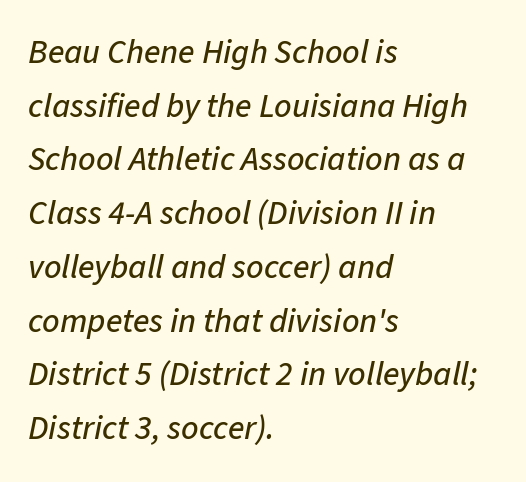
Q: Is the text italic (slanted)? A: Yes, it leans right by about 11 degrees.
Q: Is the text underlined? A: No.
Q: How is the paragraph aligned? A: Left-aligned.
Q: Is the spacing between letters normal or unusually wide? A: Normal.
Q: Is the spacing between lines tight, normal or loose? A: Normal.
Q: Width (condensed, normal, or wide)? A: Normal.
Q: Stroke contrast? A: Low.
Q: x-height? A: Medium.
Q: Monospaced? A: No.
